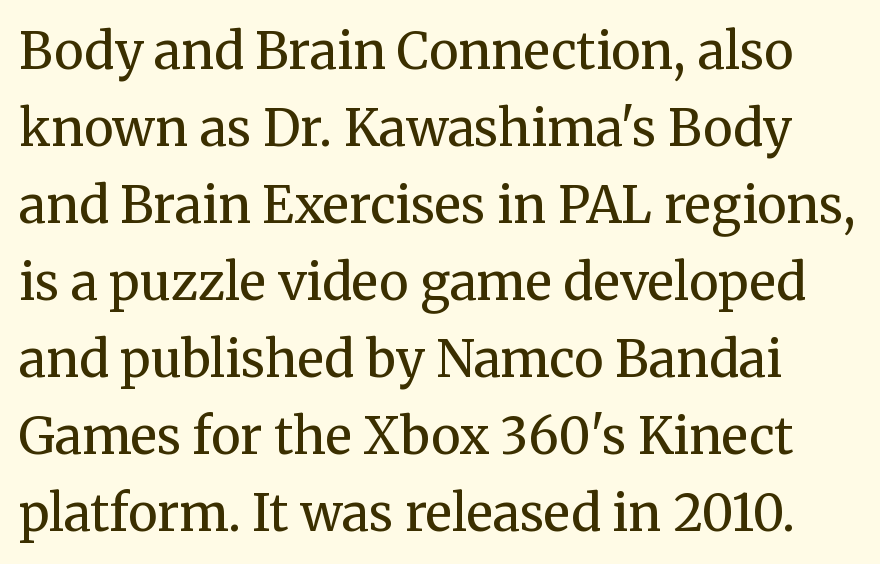
Tracking value appears to be zero — textbook default spacing. Quick note: not italic, upright. The rendering uses natural spacing where letterforms have individual widths. Unmarked baselines from the first word to the last. What kind of face is this? One with serifs.
